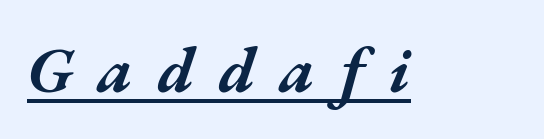
Descenders here cross a horizontal rule under the line. Each letter keeps its own natural width here, so spacing adapts to shape. Caption: expanded tracking, letters set apart. Each glyph is drawn with heavy, bold strokes. Looking at the ascenders, they clearly lean.
